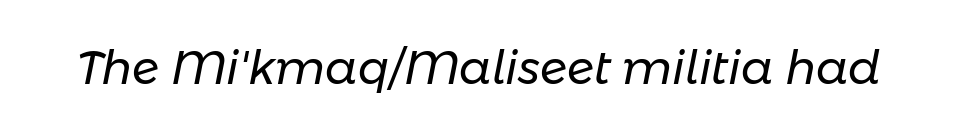
Q: Is the text bold? A: No.
Q: Is the text italic (slanted)? A: Yes, it leans right by about 11 degrees.
Q: Is the text underlined? A: No.
Q: Is the spacing between letters normal or unusually wide? A: Normal.
Q: Width (condensed, normal, or wide)? A: Normal.
Q: Stroke contrast? A: Low.
Q: x-height? A: Medium.
Q: Monospaced? A: No.
